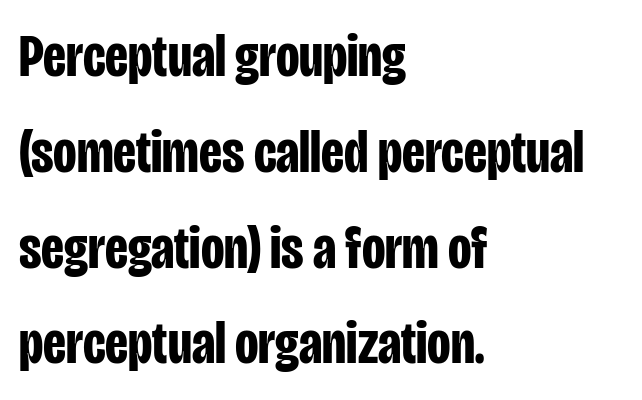
{"serif": "no", "italic": "no", "bold": "yes", "weight": "bold", "width": "condensed", "stroke_contrast": "low", "x_height": "large", "monospaced": "no", "underline": "no", "align": "left", "line_spacing": "normal", "line_spacing_ratio": 1.57, "letter_spacing": "normal", "letter_spacing_em": 0.0, "glyph_px": 61}
